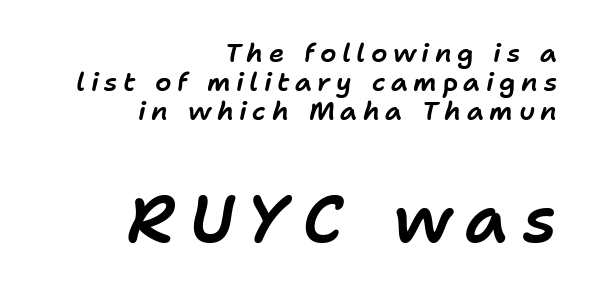
{"italic": "yes", "lean": "right", "slant_degrees": 11, "width": "normal", "stroke_contrast": "low", "x_height": "medium", "monospaced": "no", "underline": "no", "align": "right", "line_spacing": "tight", "line_spacing_ratio": 1.11, "letter_spacing": "wide", "letter_spacing_em": 0.21, "larger_block": "second", "size_ratio": 2.54, "glyph_px": 66}
